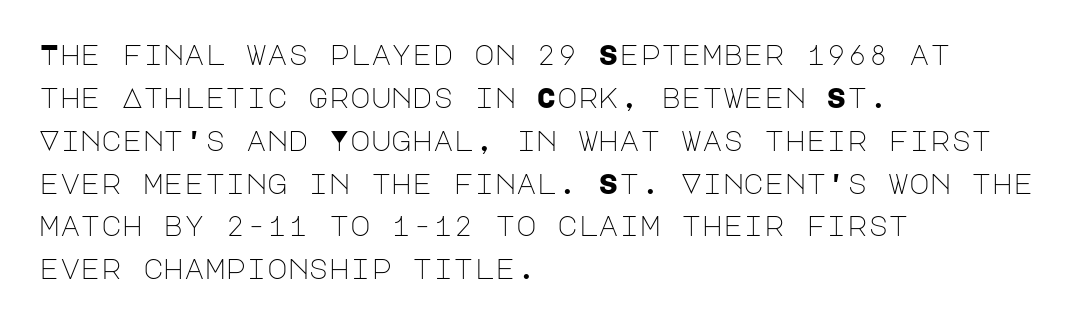
Q: Is the text bold? A: No.
Q: Is the text italic (slanted)? A: No, it is upright.
Q: Is the typeface a serif or a sans-serif typeface? A: Sans-serif.
Q: Is the text underlined? A: No.
Q: How is the paragraph aligned? A: Left-aligned.
Q: Is the spacing between letters normal or unusually wide? A: Normal.
Q: Is the spacing between lines tight, normal or loose? A: Normal.
Q: Width (condensed, normal, or wide)? A: Normal.
Q: Stroke contrast? A: Low.
Q: x-height? A: Large.
